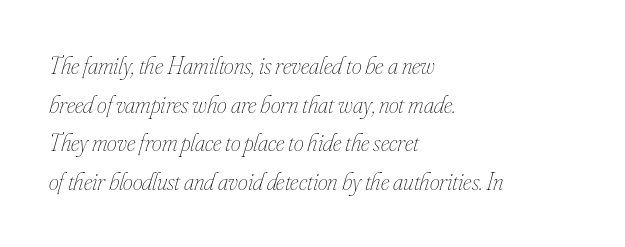
Q: Is the text bold? A: No.
Q: Is the text italic (slanted)? A: Yes, it leans right by about 16 degrees.
Q: Is the text underlined? A: No.
Q: How is the paragraph aligned? A: Left-aligned.
Q: Is the spacing between letters normal or unusually wide? A: Normal.
Q: Is the spacing between lines tight, normal or loose? A: Normal.
